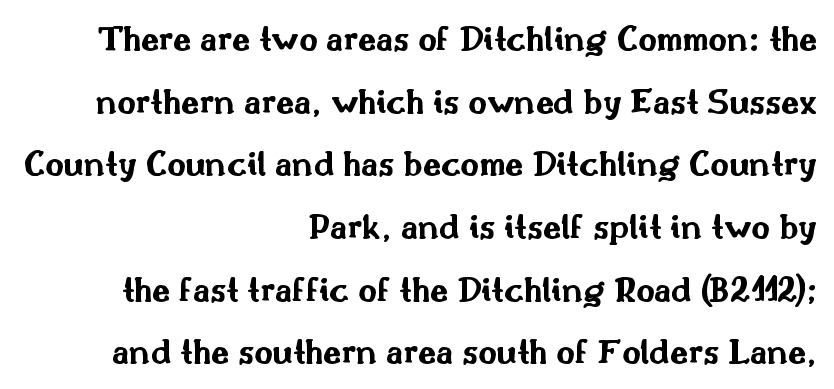
Unlike a traditional serif, this face leaves its strokes unadorned. Typographic density is high because the face is bold. Which margin do the lines hug? The right one — the left edge is uneven. The space directly below the letters is spotless.
